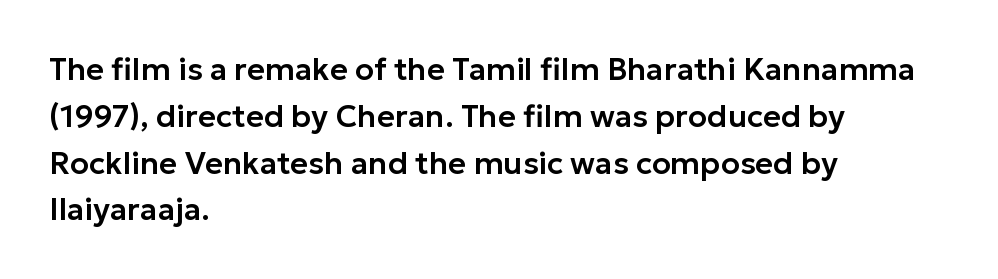
Short note: letters normally spaced. Nope, not italic — everything's standing straight. Each letter's strokes conclude bluntly, with no projecting serifs. The space beneath each line is pristine and unruled. The rag falls on the right side of this text block. Interline gaps are of average width in this sample.
